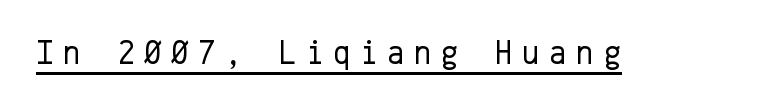
{"serif": "no", "italic": "no", "bold": "no", "weight": "regular", "width": "normal", "stroke_contrast": "low", "x_height": "medium", "monospaced": "yes", "underline": "yes", "letter_spacing": "wide", "letter_spacing_em": 0.27, "glyph_px": 34}
